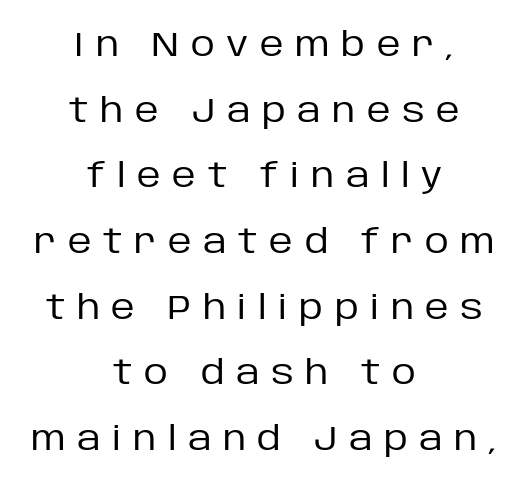
{"serif": "no", "italic": "no", "bold": "no", "weight": "regular", "width": "normal", "stroke_contrast": "low", "x_height": "large", "monospaced": "no", "underline": "no", "align": "center", "line_spacing": "loose", "line_spacing_ratio": 1.99, "letter_spacing": "wide", "letter_spacing_em": 0.35, "glyph_px": 33}
